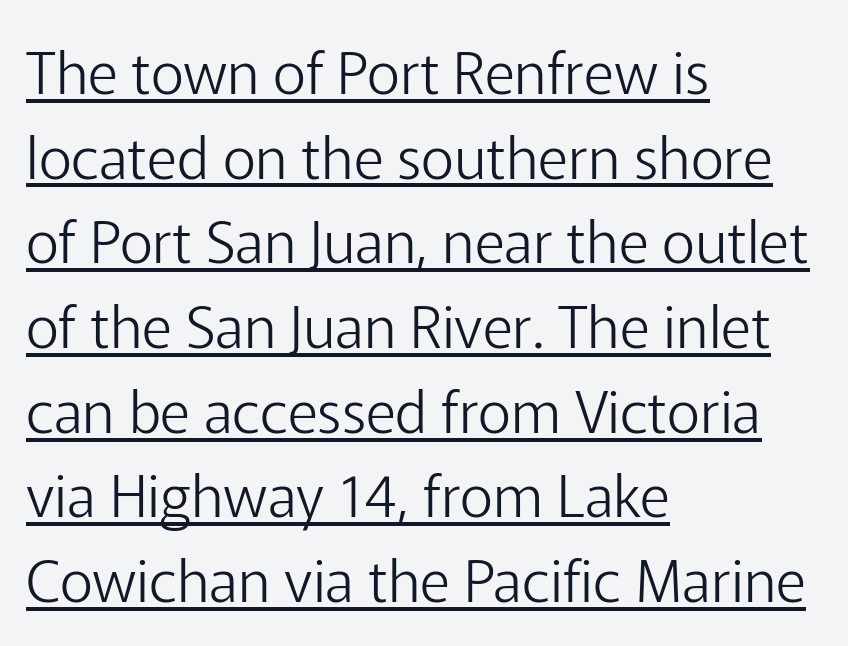
Q: Is the text bold? A: No.
Q: Is the text italic (slanted)? A: No, it is upright.
Q: Is the typeface a serif or a sans-serif typeface? A: Sans-serif.
Q: Is the text underlined? A: Yes.
Q: How is the paragraph aligned? A: Left-aligned.
Q: Is the spacing between letters normal or unusually wide? A: Normal.
Q: Is the spacing between lines tight, normal or loose? A: Normal.
Q: Width (condensed, normal, or wide)? A: Normal.
Q: Stroke contrast? A: Low.
Q: x-height? A: Medium.
Q: Monospaced? A: No.
